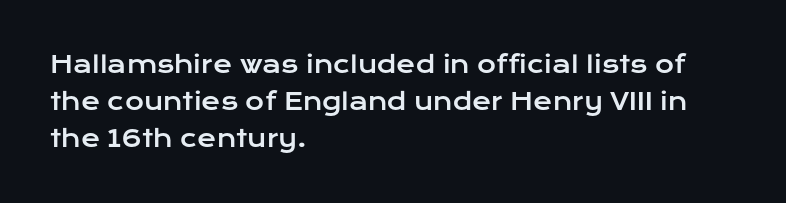
Every character sits straight up, as roman type does. Where is the straight margin? On the left. The rendering uses a moderate line-height, typical for paragraphs. Just letters on the line, the space beneath them empty. Compared with typical body copy, the letter spacing here is the same.
